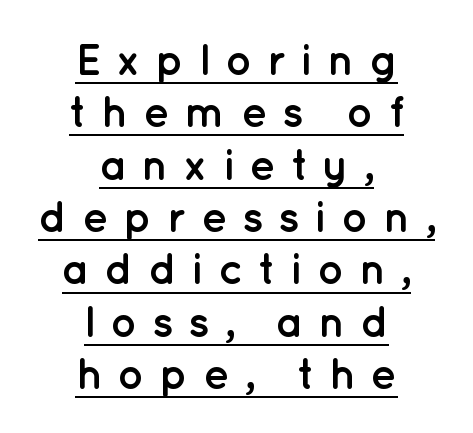
Proportional: the letters do not fall into vertical columns. Vertical strokes here are truly vertical. Emphasis by weight is at full strength: bold. This sample carries an underscore along the baseline area.
